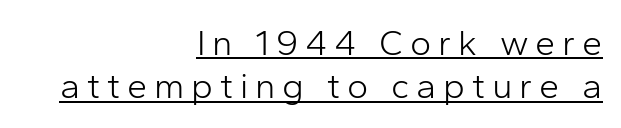
The image shows 36 px light sans-serif type, upright; set right-aligned, line spacing 1.2x, underlined; low stroke contrast and a medium x-height.
